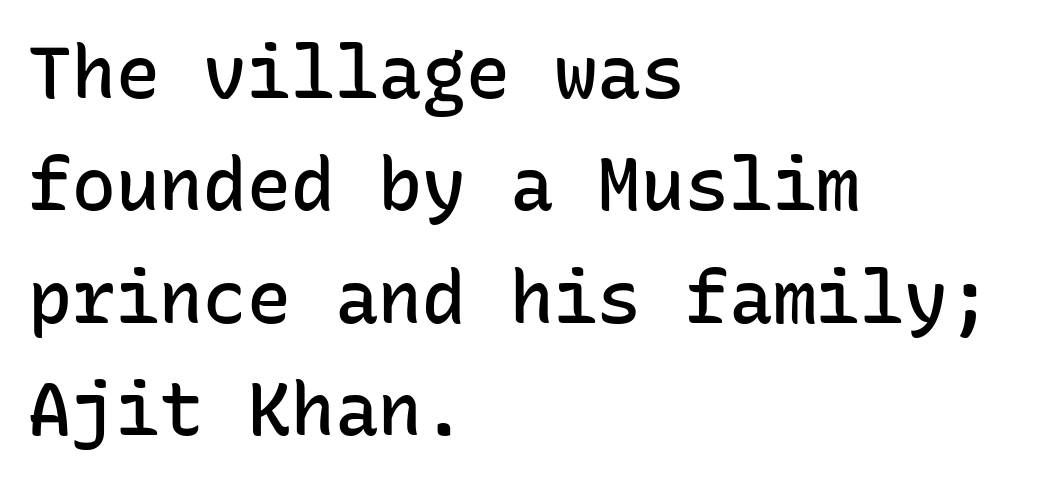
This is the in-between weight designers call semibold or demi. Look at the tracking — it's just the regular setting, nothing added. No italicization has been applied; the sample stays upright. Looks like terminal output: every glyph gets an equal slot.
